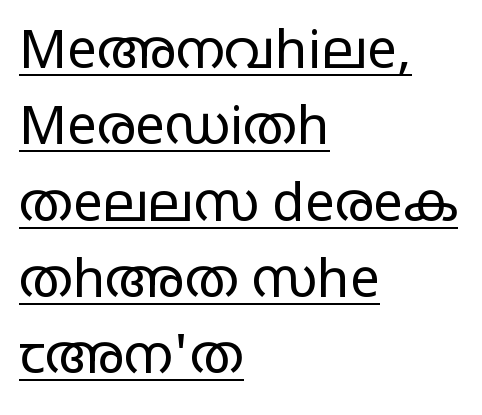
The image shows 53 px regular-weight, wide sans-serif type, upright; set left-aligned, normal line spacing (1.44x), normal letter spacing, underlined; low stroke contrast and a large x-height.
